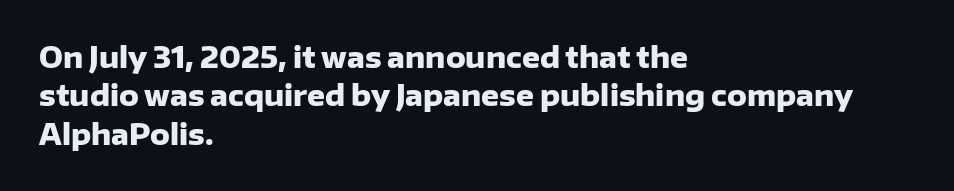
A typesetter would call this zero additional tracking. Bare-footed words on every line. The rag falls on the right side of this text block. Note: no serifs on the glyphs.
